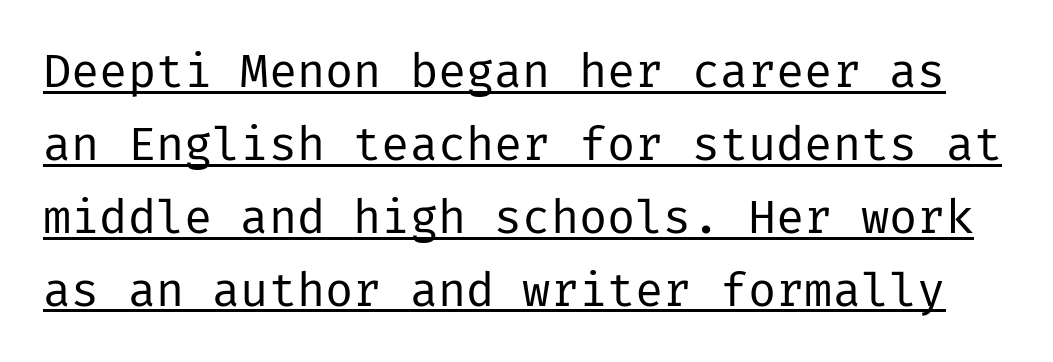
{"serif": "no", "italic": "no", "bold": "no", "weight": "regular", "width": "normal", "stroke_contrast": "low", "x_height": "medium", "underline": "yes", "line_spacing": "normal", "line_spacing_ratio": 1.55, "letter_spacing": "normal", "letter_spacing_em": 0.0, "glyph_px": 47}
